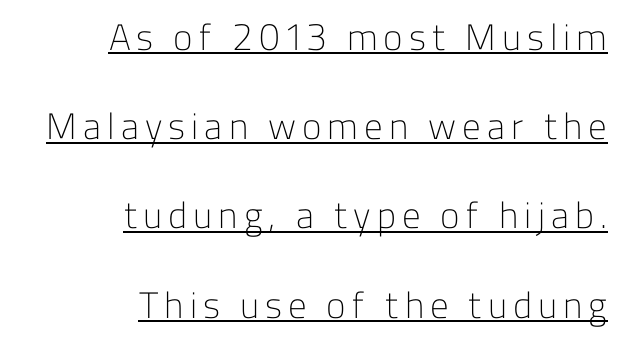
The image shows 37 px light sans-serif type, upright; set right-aligned, loose line spacing (2.41x), underlined; low stroke contrast and a medium x-height.
